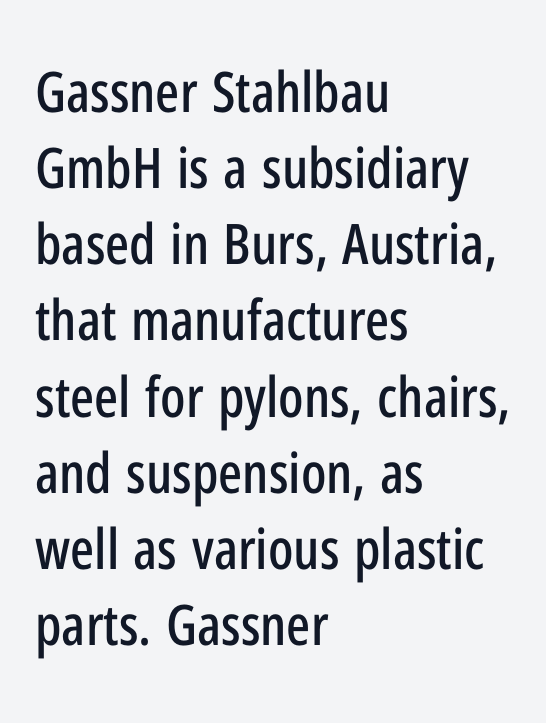
The image shows 56 px condensed sans-serif type, upright; set left-aligned, normal line spacing (1.36x), normal letter spacing, not underlined; low stroke contrast and a medium x-height.
